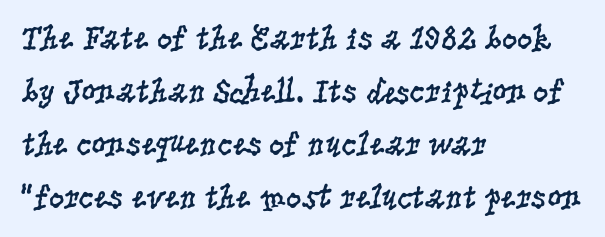
{"serif": "yes", "bold": "no", "weight": "regular", "width": "condensed", "stroke_contrast": "low", "x_height": "large", "monospaced": "no", "underline": "no", "align": "left", "line_spacing": "normal", "line_spacing_ratio": 1.56, "letter_spacing": "normal", "letter_spacing_em": 0.0, "glyph_px": 34}
